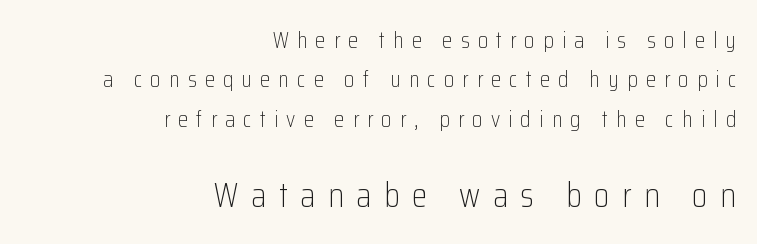
The designer gave the closing block more size than the opening block. This rendering features lettering with no underline. The glyphs in this specimen are sans serif. Horizontal alignment here is rightward, an uncommon choice for prose. The rendering uses natural spacing where letterforms have individual widths. Ordinary non-slanted type is in use.
